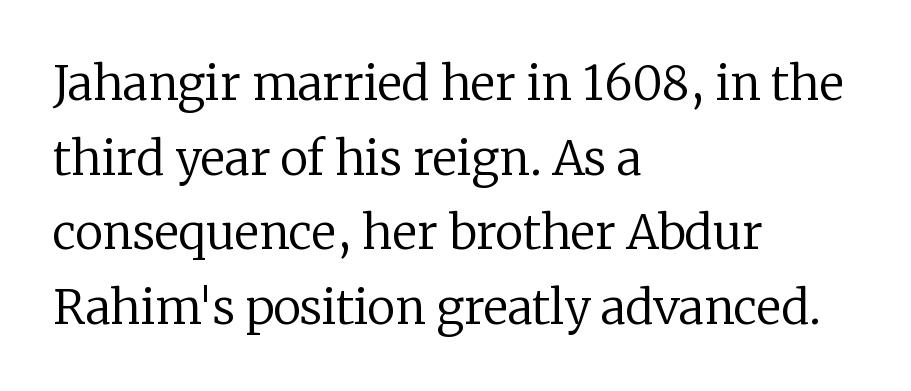
Q: Is the text bold? A: No.
Q: Is the text italic (slanted)? A: No, it is upright.
Q: Is the typeface a serif or a sans-serif typeface? A: Serif.
Q: Is the text underlined? A: No.
Q: How is the paragraph aligned? A: Left-aligned.
Q: Is the spacing between letters normal or unusually wide? A: Normal.
Q: Is the spacing between lines tight, normal or loose? A: Normal.
Q: Width (condensed, normal, or wide)? A: Normal.
Q: Stroke contrast? A: Low.
Q: x-height? A: Medium.
Q: Monospaced? A: No.
